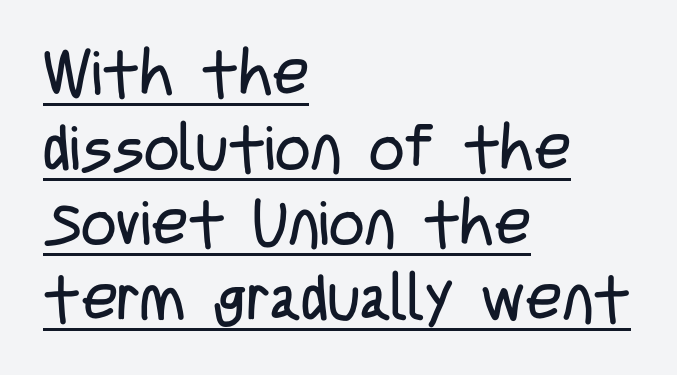
The image shows 62 px regular-weight, condensed sans-serif type, upright; set left-aligned, line spacing 1.21x, normal letter spacing, underlined; low stroke contrast and a large x-height.
